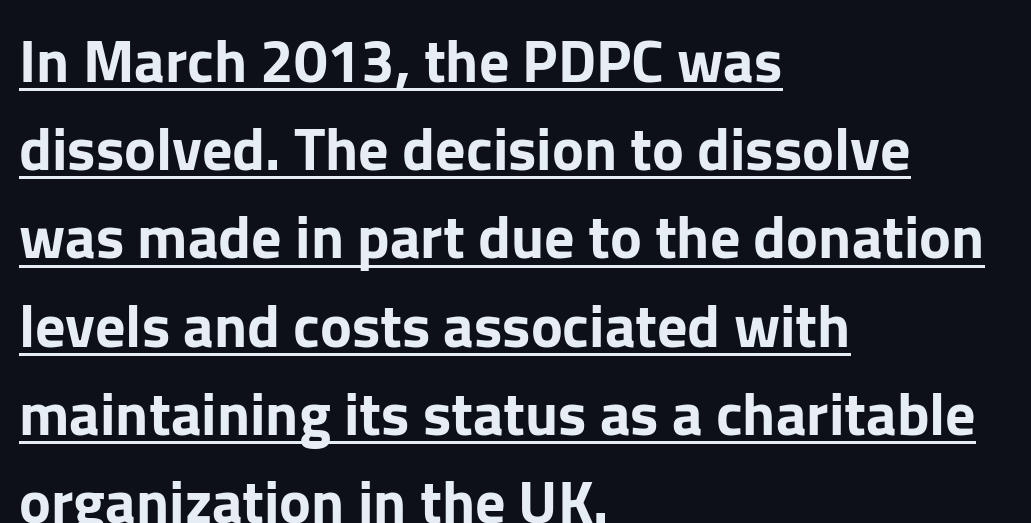
{"serif": "no", "italic": "no", "width": "normal", "stroke_contrast": "low", "x_height": "medium", "monospaced": "no", "underline": "yes", "align": "left", "line_spacing": "normal", "line_spacing_ratio": 1.47, "letter_spacing": "normal", "letter_spacing_em": 0.0, "glyph_px": 60}
